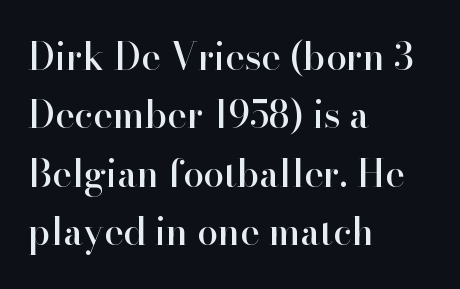
Q: Is the text italic (slanted)? A: No, it is upright.
Q: Is the typeface a serif or a sans-serif typeface? A: Serif.
Q: Is the text underlined? A: No.
Q: How is the paragraph aligned? A: Left-aligned.
Q: Is the spacing between letters normal or unusually wide? A: Normal.
Q: Is the spacing between lines tight, normal or loose? A: Normal.
Q: Width (condensed, normal, or wide)? A: Normal.
Q: Stroke contrast? A: High.
Q: x-height? A: Small.
Q: Monospaced? A: No.
